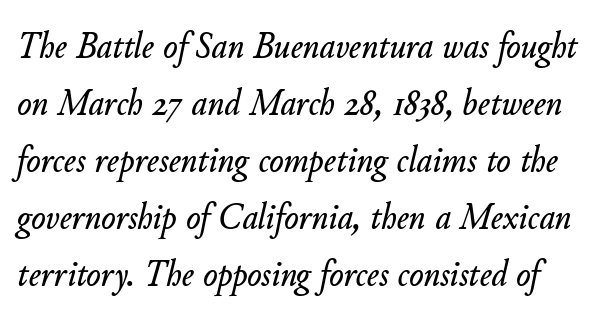
{"italic": "yes", "lean": "right", "slant_degrees": 11, "width": "normal", "stroke_contrast": "low", "x_height": "small", "monospaced": "no", "underline": "no", "line_spacing": "normal", "line_spacing_ratio": 1.5, "letter_spacing": "normal", "letter_spacing_em": 0.0, "glyph_px": 38}
